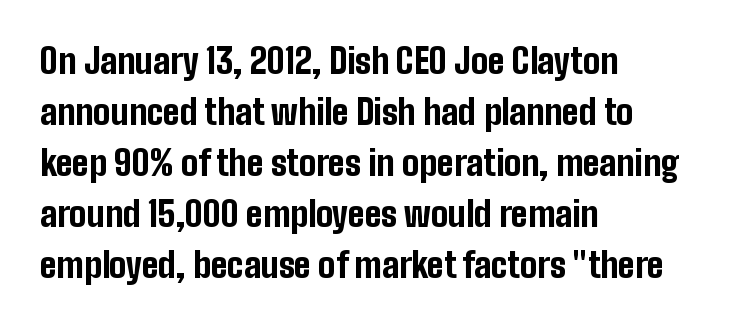
The image shows 34 px bold, condensed sans-serif type, upright; set left-aligned, normal line spacing (1.5x), normal letter spacing, not underlined; low stroke contrast and a medium x-height.
